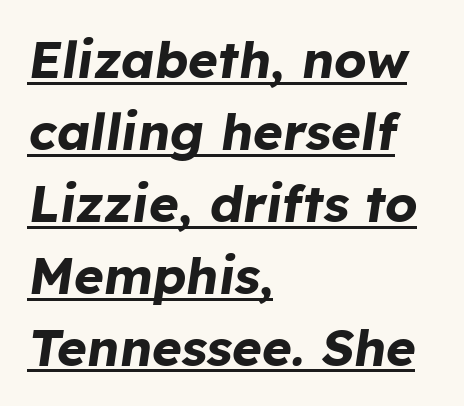
Q: Is the text bold? A: Yes.
Q: Is the text italic (slanted)? A: Yes, it leans right by about 8 degrees.
Q: Is the text underlined? A: Yes.
Q: How is the paragraph aligned? A: Left-aligned.
Q: Is the spacing between letters normal or unusually wide? A: Normal.
Q: Is the spacing between lines tight, normal or loose? A: Normal.
Q: Width (condensed, normal, or wide)? A: Normal.
Q: Stroke contrast? A: Low.
Q: x-height? A: Medium.
Q: Monospaced? A: No.
